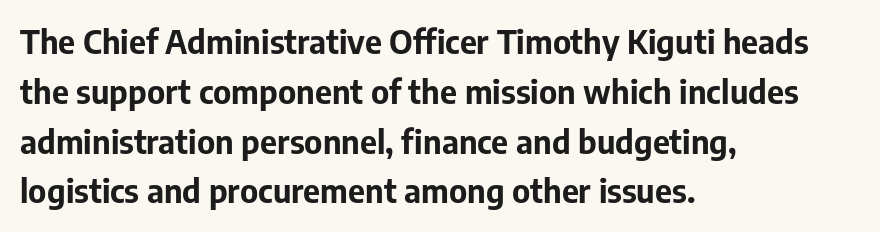
Q: Is the text bold? A: Yes.
Q: Is the text italic (slanted)? A: No, it is upright.
Q: Is the typeface a serif or a sans-serif typeface? A: Sans-serif.
Q: Is the text underlined? A: No.
Q: How is the paragraph aligned? A: Left-aligned.
Q: Is the spacing between letters normal or unusually wide? A: Normal.
Q: Is the spacing between lines tight, normal or loose? A: Normal.
Q: Width (condensed, normal, or wide)? A: Normal.
Q: Stroke contrast? A: Low.
Q: x-height? A: Medium.
Q: Monospaced? A: No.
